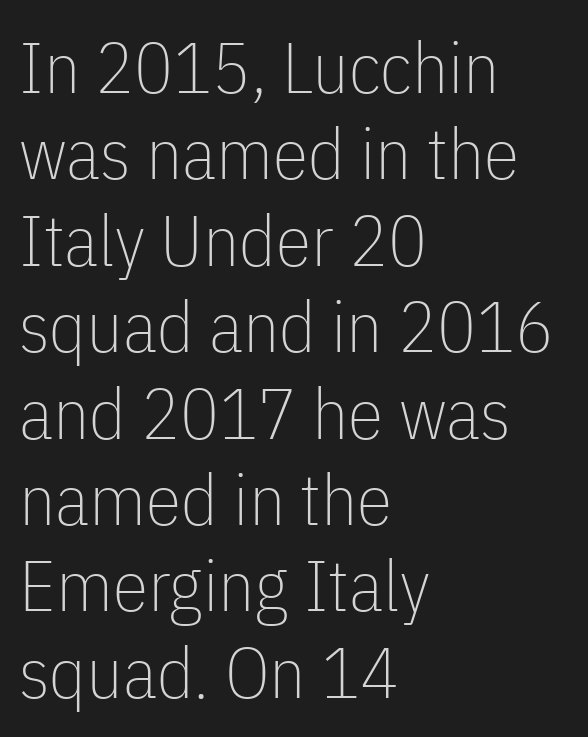
Posture: vertical. Nobody touched the tracking dial on this one. Spacing verdict: proportional, widths tailored to each character. These lines are composed in type without serifs. A classic flush-left, rag-right setting is used for this passage. Compared with a typical body face, this is equally light or lighter still.
